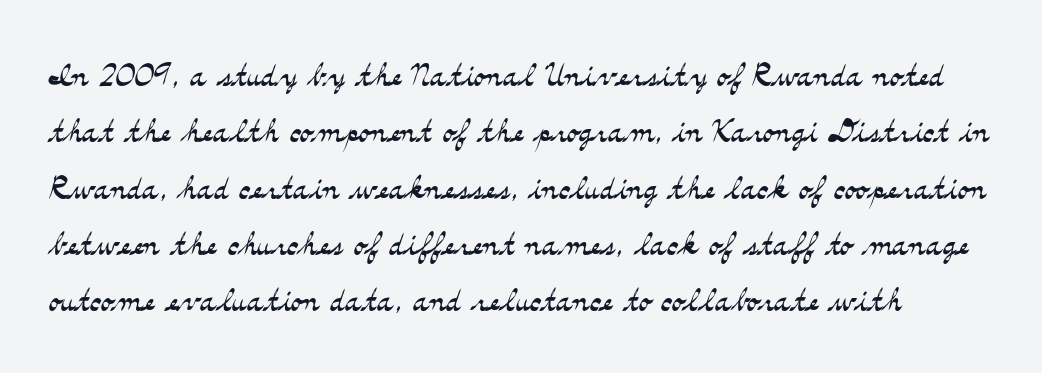
Q: Is the text bold? A: No.
Q: Is the text italic (slanted)? A: Yes.
Q: Is the typeface a serif or a sans-serif typeface? A: Serif.
Q: Is the text underlined? A: No.
Q: Is the spacing between letters normal or unusually wide? A: Normal.
Q: Is the spacing between lines tight, normal or loose? A: Normal.
Q: Width (condensed, normal, or wide)? A: Wide.
Q: Stroke contrast? A: Medium.
Q: x-height? A: Small.
Q: Monospaced? A: No.
